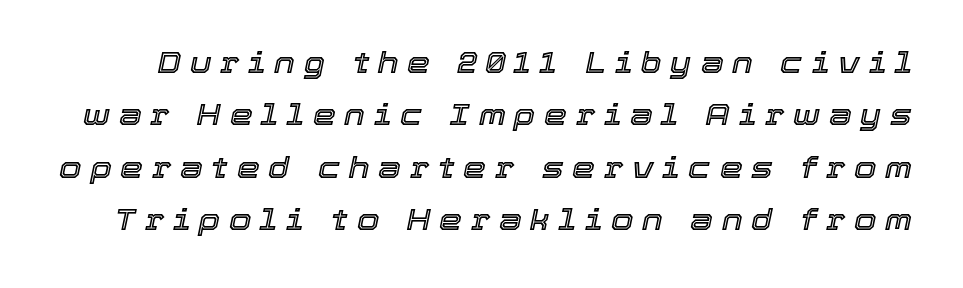
The image shows 29 px text type, italic (leaning right); set line spacing 1.81x, unusually wide letter spacing (+0.3 em), not underlined; a medium x-height.
